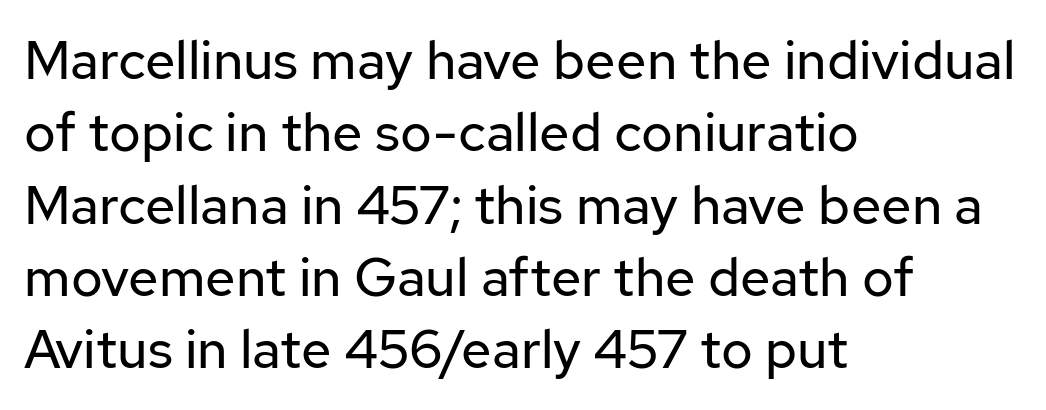
{"serif": "no", "italic": "no", "bold": "no", "weight": "regular", "width": "normal", "stroke_contrast": "low", "x_height": "medium", "monospaced": "no", "underline": "no", "align": "left", "line_spacing": "normal", "line_spacing_ratio": 1.34, "letter_spacing": "normal", "letter_spacing_em": 0.0, "glyph_px": 54}
